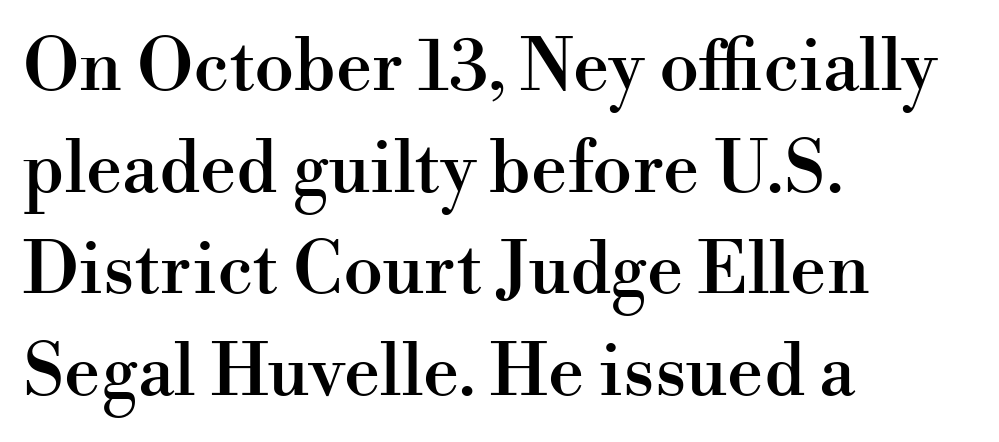
Q: Is the text italic (slanted)? A: No, it is upright.
Q: Is the typeface a serif or a sans-serif typeface? A: Serif.
Q: Is the text underlined? A: No.
Q: How is the paragraph aligned? A: Left-aligned.
Q: Is the spacing between letters normal or unusually wide? A: Normal.
Q: Is the spacing between lines tight, normal or loose? A: Normal.
Q: Width (condensed, normal, or wide)? A: Normal.
Q: Stroke contrast? A: High.
Q: x-height? A: Small.
Q: Monospaced? A: No.
